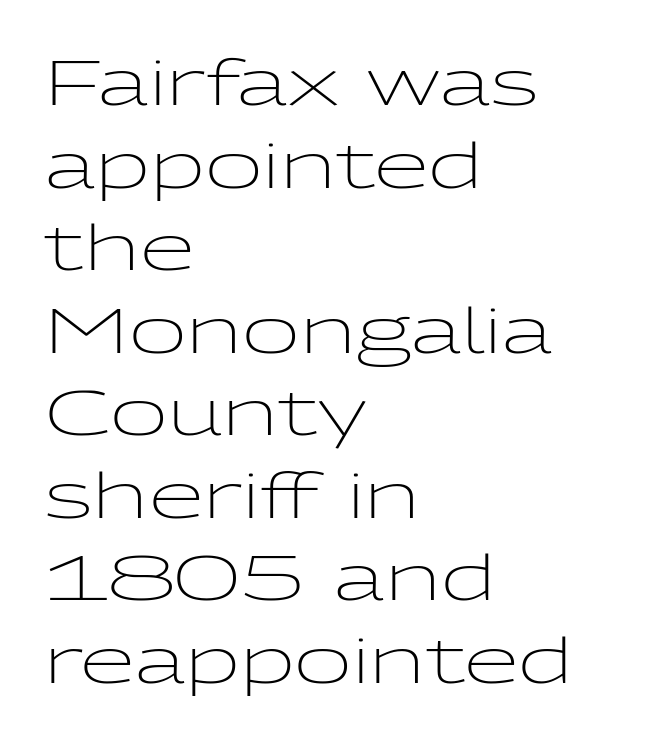
{"serif": "no", "italic": "no", "bold": "no", "weight": "light", "width": "wide", "stroke_contrast": "low", "x_height": "medium", "monospaced": "no", "underline": "no", "align": "left", "line_spacing": "normal", "line_spacing_ratio": 1.31, "letter_spacing": "normal", "letter_spacing_em": 0.0, "glyph_px": 63}
